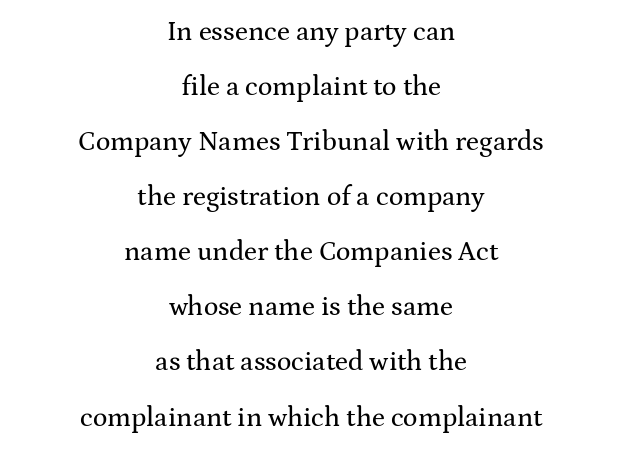
{"italic": "no", "underline": "no", "align": "center", "line_spacing": "loose", "line_spacing_ratio": 2.04, "letter_spacing": "normal", "letter_spacing_em": 0.0, "glyph_px": 27}
